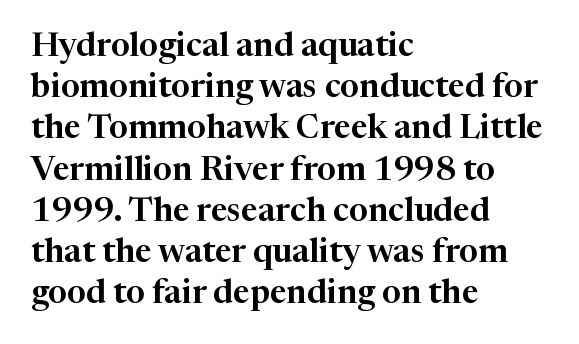
The image shows 33 px serif type, upright; set left-aligned, normal line spacing (1.25x), normal letter spacing, not underlined; high stroke contrast and a medium x-height.
